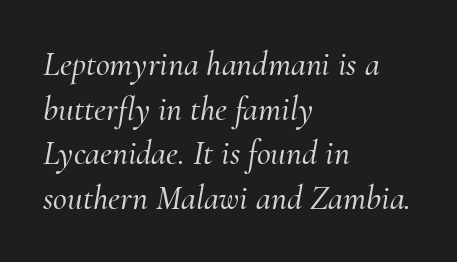
{"serif": "yes", "italic": "yes", "lean": "right", "slant_degrees": 10, "width": "normal", "stroke_contrast": "medium", "x_height": "small", "monospaced": "no", "underline": "no", "align": "left", "line_spacing": "normal", "line_spacing_ratio": 1.31, "letter_spacing": "normal", "letter_spacing_em": 0.0, "glyph_px": 34}
